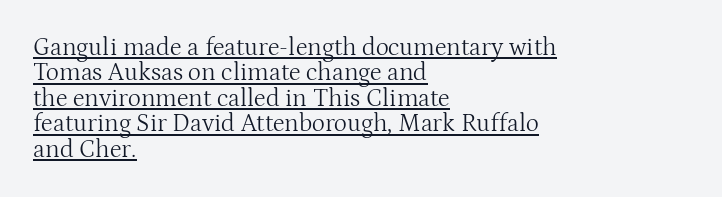
{"italic": "no", "bold": "no", "underline": "yes", "align": "left", "line_spacing": "tight", "line_spacing_ratio": 1.02, "letter_spacing": "normal", "letter_spacing_em": 0.0, "glyph_px": 25}
